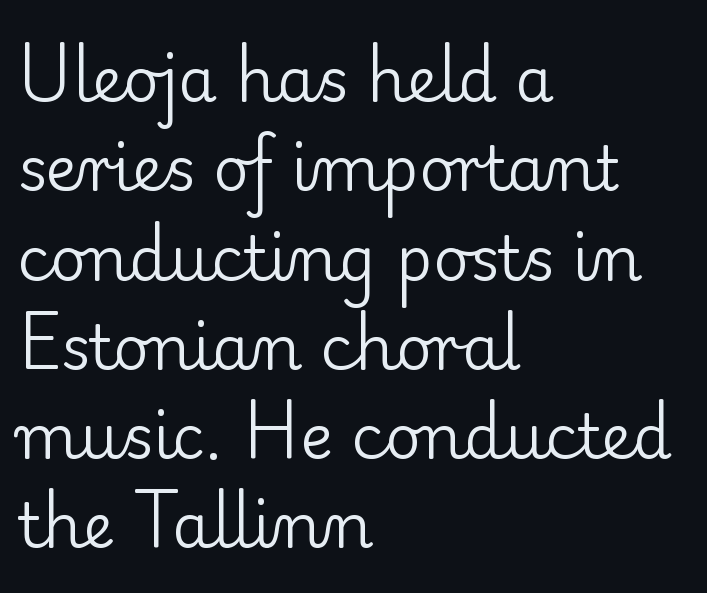
{"serif": "yes", "italic": "no", "bold": "no", "weight": "regular", "width": "normal", "stroke_contrast": "low", "x_height": "small", "monospaced": "no", "underline": "no", "align": "left", "line_spacing": "normal", "line_spacing_ratio": 1.44, "letter_spacing": "normal", "letter_spacing_em": 0.0, "glyph_px": 62}
